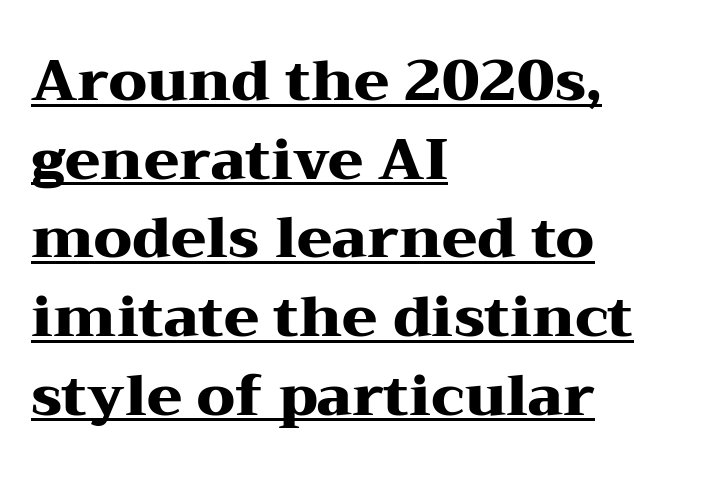
{"serif": "yes", "italic": "no", "bold": "yes", "weight": "heavy", "width": "wide", "stroke_contrast": "medium", "x_height": "medium", "monospaced": "no", "underline": "yes", "align": "left", "line_spacing": "normal", "line_spacing_ratio": 1.38, "letter_spacing": "normal", "letter_spacing_em": 0.0, "glyph_px": 57}
